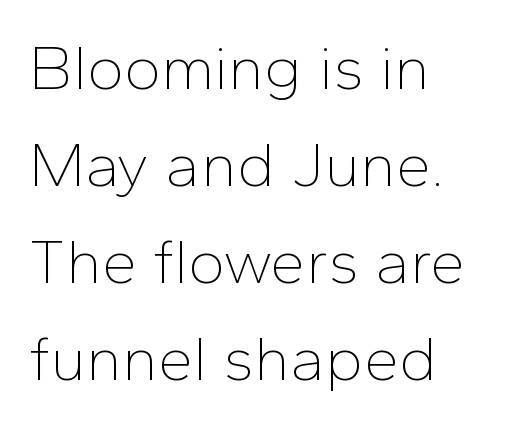
Words appear dense and cohesive because spacing is normal. In terms of leading, this rendering sits right in the middle. The typesetter chose a ragged-right arrangement here. Stems here are at most as thick as an everyday book face. This sample uses an upright cut, with every glyph sitting square on the baseline.
